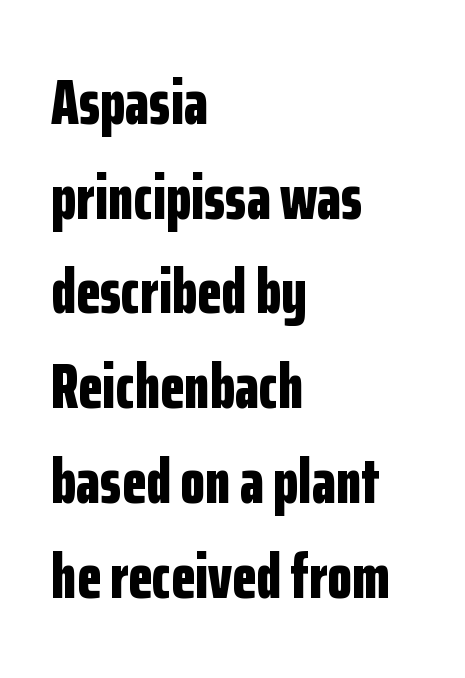
The tracking reads as untouched default to a designer's eye. Unlike a traditional serif, this face leaves its strokes unadorned. The type sits square on the baseline with zero lean. These lines are set flush left with a ragged right edge.
